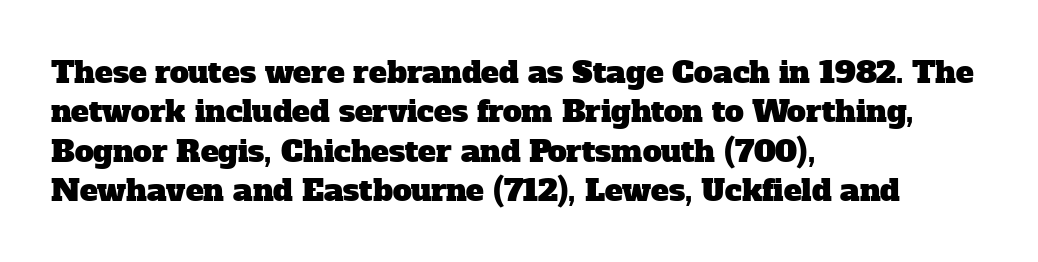
Q: Is the typeface a serif or a sans-serif typeface? A: Serif.
Q: Is the text underlined? A: No.
Q: How is the paragraph aligned? A: Left-aligned.
Q: Is the spacing between letters normal or unusually wide? A: Normal.
Q: Is the spacing between lines tight, normal or loose? A: Normal.
Q: Width (condensed, normal, or wide)? A: Normal.
Q: Stroke contrast? A: Low.
Q: x-height? A: Medium.
Q: Monospaced? A: No.
